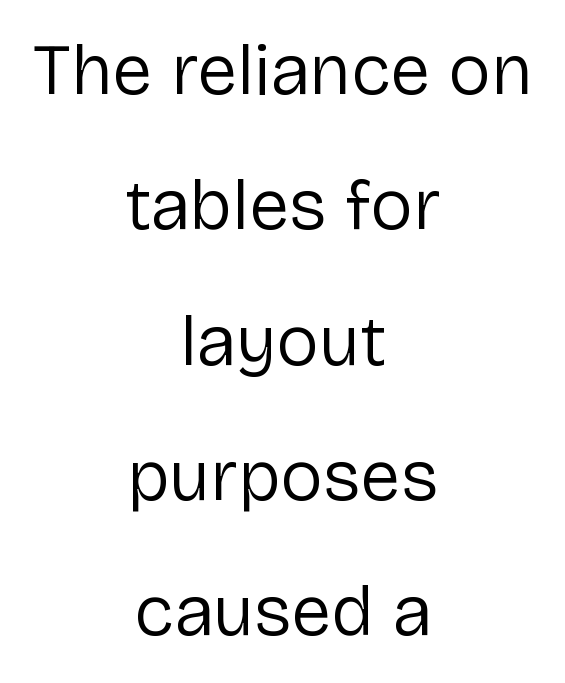
The image shows 72 px regular-weight sans-serif type, upright; set centered, line spacing 1.88x, normal letter spacing, not underlined; low stroke contrast and a medium x-height.
